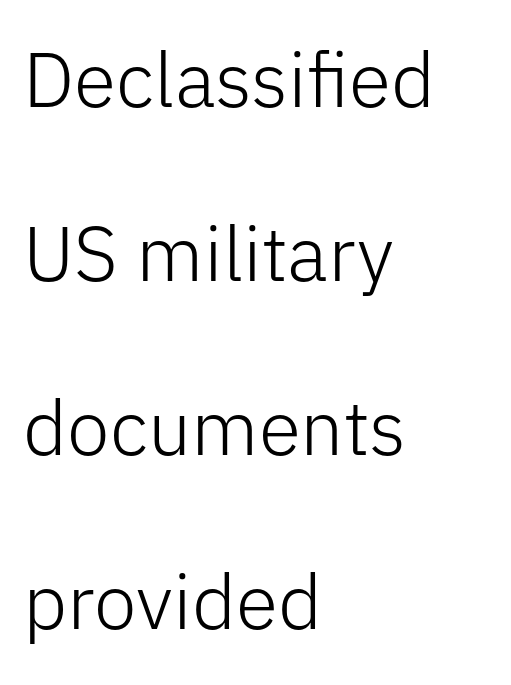
Q: Is the text bold? A: No.
Q: Is the text italic (slanted)? A: No, it is upright.
Q: Is the typeface a serif or a sans-serif typeface? A: Sans-serif.
Q: Is the text underlined? A: No.
Q: How is the paragraph aligned? A: Left-aligned.
Q: Is the spacing between letters normal or unusually wide? A: Normal.
Q: Is the spacing between lines tight, normal or loose? A: Loose.
Q: Width (condensed, normal, or wide)? A: Normal.
Q: Stroke contrast? A: Low.
Q: x-height? A: Medium.
Q: Monospaced? A: No.
